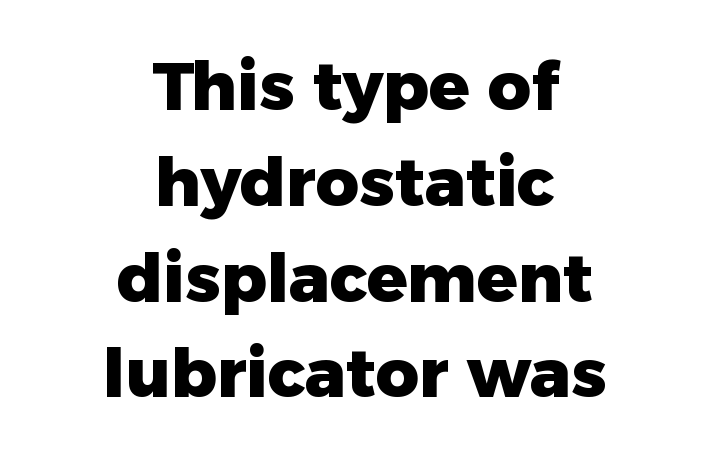
Q: Is the text bold? A: Yes.
Q: Is the text italic (slanted)? A: No, it is upright.
Q: Is the typeface a serif or a sans-serif typeface? A: Sans-serif.
Q: Is the text underlined? A: No.
Q: How is the paragraph aligned? A: Centered.
Q: Is the spacing between letters normal or unusually wide? A: Normal.
Q: Is the spacing between lines tight, normal or loose? A: Normal.
Q: Width (condensed, normal, or wide)? A: Normal.
Q: Stroke contrast? A: Low.
Q: x-height? A: Medium.
Q: Monospaced? A: No.
